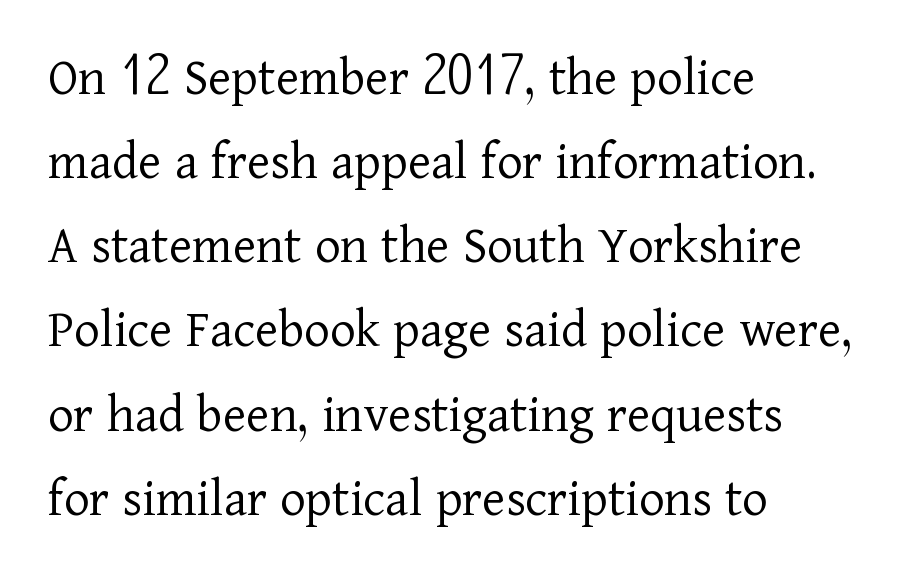
{"serif": "yes", "italic": "no", "bold": "no", "weight": "light", "width": "normal", "stroke_contrast": "low", "x_height": "medium", "monospaced": "no", "underline": "no", "align": "left", "line_spacing": "normal", "line_spacing_ratio": 1.53, "letter_spacing": "normal", "letter_spacing_em": 0.0, "glyph_px": 55}
